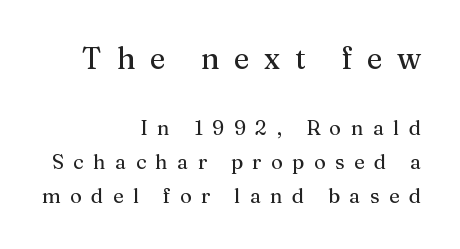
Q: Is the text italic (slanted)? A: No, it is upright.
Q: Is the typeface a serif or a sans-serif typeface? A: Serif.
Q: Is the text underlined? A: No.
Q: How is the paragraph aligned? A: Right-aligned.
Q: Is the spacing between letters normal or unusually wide? A: Unusually wide.
Q: Which block of text is set in a larger size, the first (top) or the second (bottom)? A: The first (top) one.
Q: Width (condensed, normal, or wide)? A: Normal.
Q: Stroke contrast? A: Medium.
Q: x-height? A: Medium.
Q: Monospaced? A: No.
